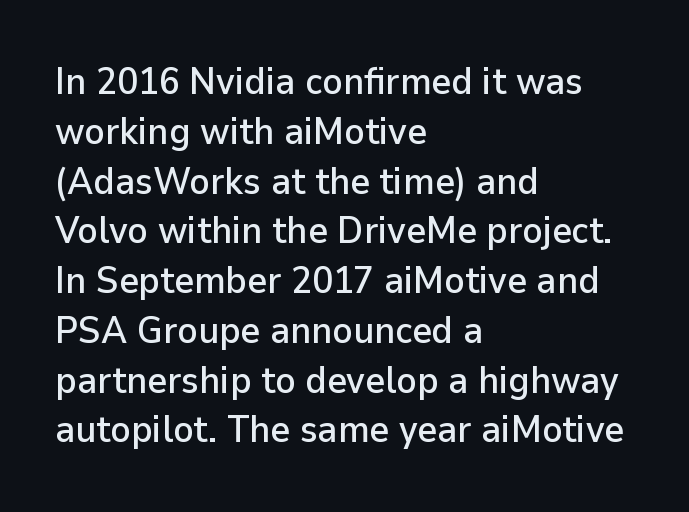
The image shows 38 px sans-serif type, upright; set left-aligned, normal line spacing (1.31x), normal letter spacing, not underlined; low stroke contrast and a medium x-height.
